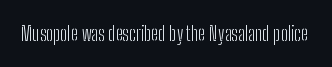
{"italic": "no", "bold": "no", "underline": "no", "letter_spacing": "normal", "letter_spacing_em": 0.0, "glyph_px": 20}
